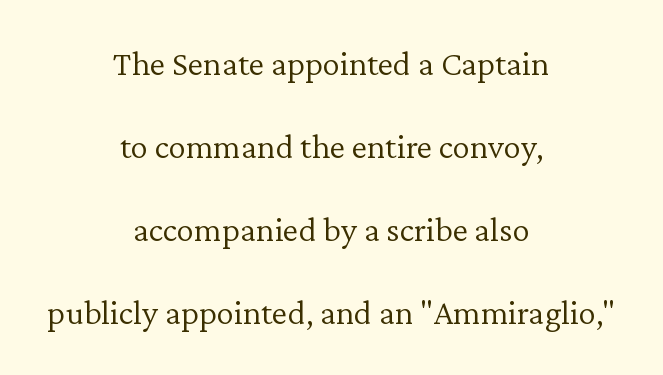
The image shows 35 px light serif type, upright; set centered, loose line spacing (2.37x), normal letter spacing, not underlined; low stroke contrast and a medium x-height.
